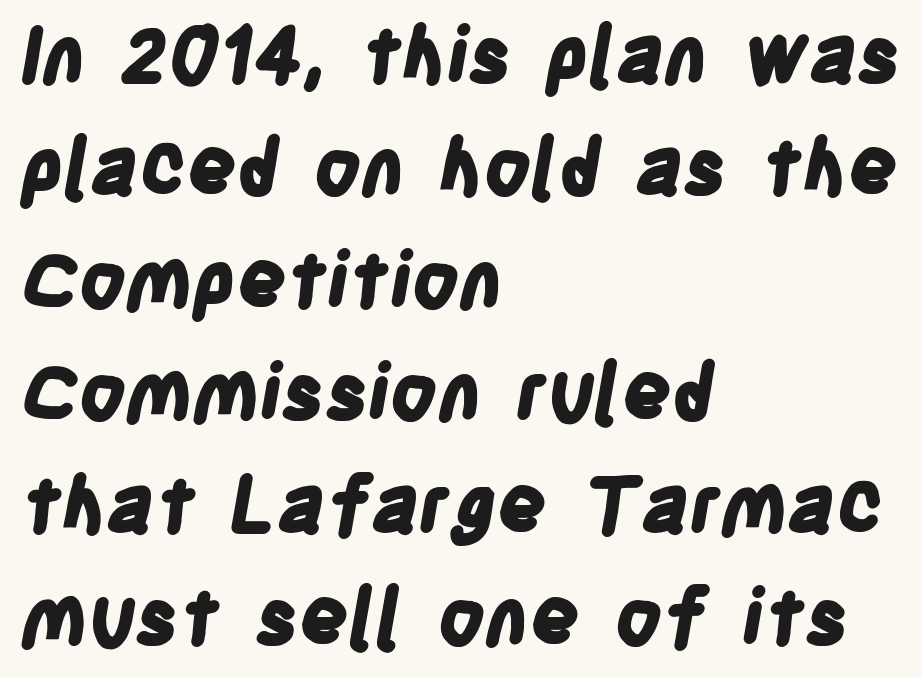
The image shows 77 px bold, condensed sans-serif type; set left-aligned, normal line spacing (1.46x), normal letter spacing, not underlined; low stroke contrast and a large x-height.
